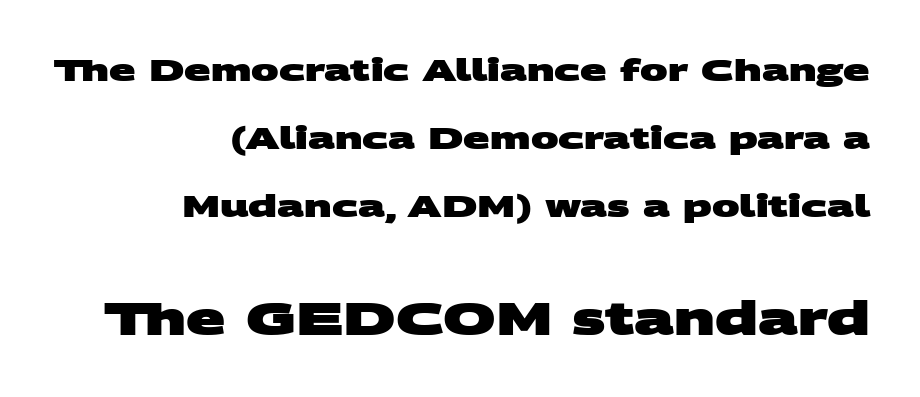
The passage shown has conventional tracking throughout. You could not count columns in this text — the font is proportionally spaced. The space directly below the letters is spotless. The face used here appears at its bigger size in the lower chunk. Bold? Absolutely — the strokes are thick and heavy. The text block is weighted toward the right margin, trailing off unevenly leftward.
